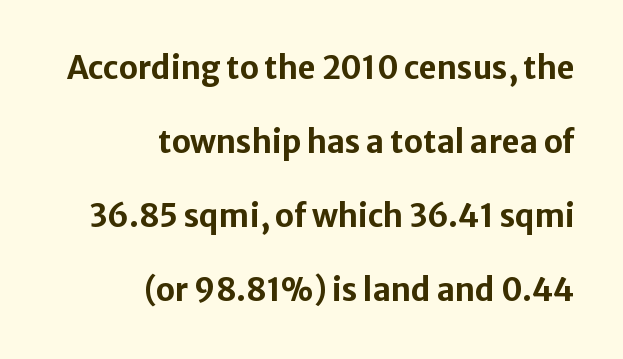
Varying glyph widths throughout — classic text-font behaviour. This rendering uses right alignment, leaving the left contour irregular. You can tell it's not italic because the verticals are truly vertical. The vertical gap from one line to the next is large. Clear beneath every line of the passage. Bold? Absolutely — the strokes are thick and heavy.
